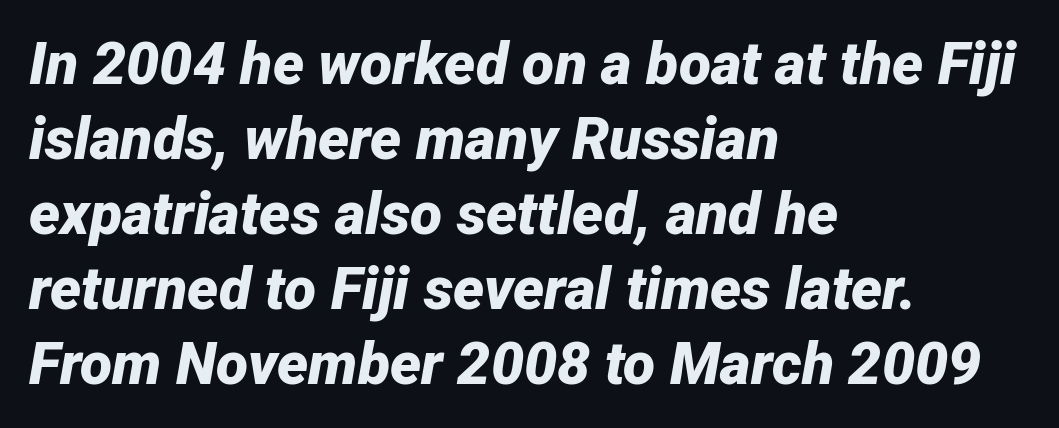
One-word summary of the alignment: left. Characters follow at the spacing the type designer built in. Designer's note — italics engaged. Baseline-to-baseline distance is the conventional proportion of letter height. The passage shown is typed in a proportional face where columns would drift. Check the space under the baseline: it is left empty.
